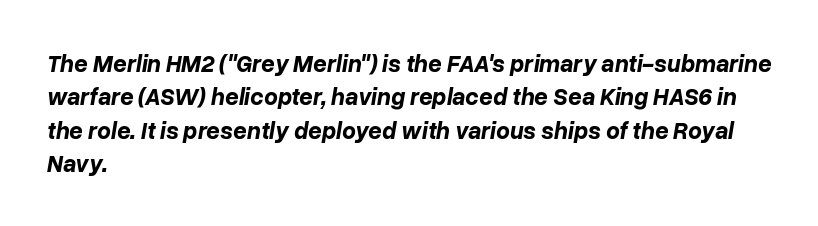
{"italic": "yes", "lean": "right", "slant_degrees": 10, "bold": "yes", "underline": "no", "align": "left", "line_spacing": "normal", "line_spacing_ratio": 1.39, "letter_spacing": "normal", "letter_spacing_em": 0.0, "glyph_px": 24}
